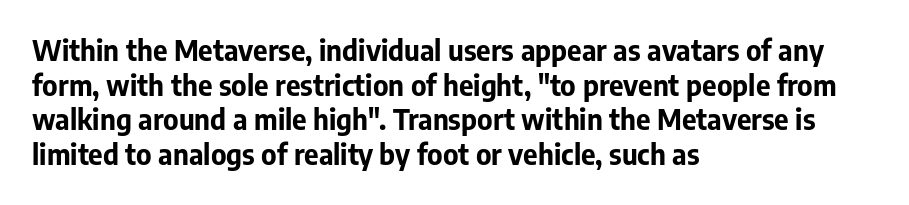
{"serif": "no", "italic": "no", "bold": "yes", "weight": "bold", "width": "normal", "stroke_contrast": "low", "x_height": "medium", "monospaced": "no", "underline": "no", "align": "left", "line_spacing_ratio": 1.24, "letter_spacing": "normal", "letter_spacing_em": 0.0, "glyph_px": 28}
